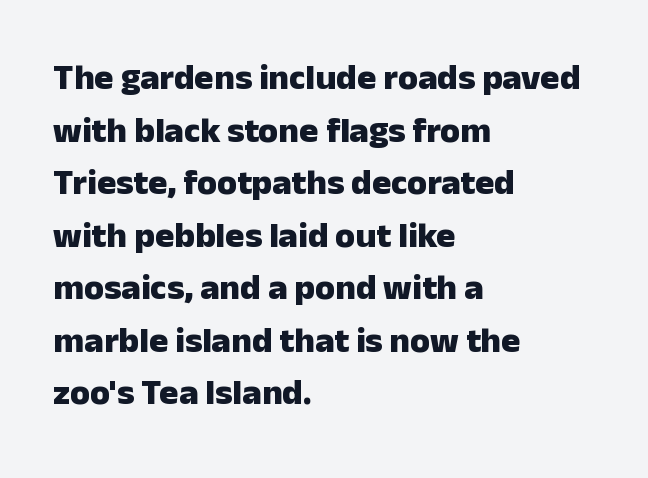
{"serif": "no", "italic": "no", "bold": "yes", "weight": "heavy", "width": "normal", "stroke_contrast": "low", "x_height": "medium", "monospaced": "no", "underline": "no", "align": "left", "line_spacing": "normal", "line_spacing_ratio": 1.46, "letter_spacing": "normal", "letter_spacing_em": 0.0, "glyph_px": 36}
